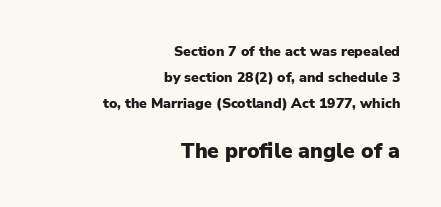
Q: Is the text bold? A: Yes.
Q: Is the text italic (slanted)? A: No, it is upright.
Q: Is the text underlined? A: No.
Q: How is the paragraph aligned? A: Right-aligned.
Q: Is the spacing between letters normal or unusually wide? A: Normal.
Q: Which block of text is set in a larger size, the first (top) or the second (bottom)? A: The second (bottom) one.
